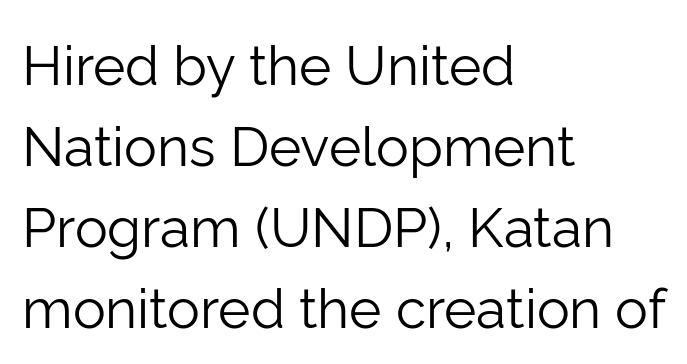
{"serif": "no", "italic": "no", "bold": "no", "weight": "light", "width": "normal", "stroke_contrast": "low", "x_height": "medium", "monospaced": "no", "underline": "no", "align": "left", "line_spacing": "normal", "line_spacing_ratio": 1.47, "letter_spacing": "normal", "letter_spacing_em": 0.0, "glyph_px": 55}
